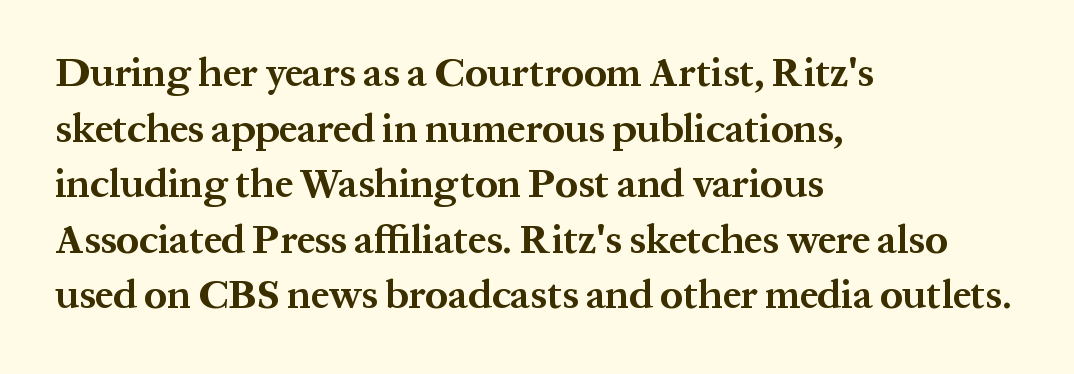
Every letter is thick-stroked: bold, no question. Varying glyph widths throughout — classic text-font behaviour. The letters carry serifs — small finishing strokes at the ends of their stems. Check under the words: just untouched page. The lettering stays uniformly vertical, giving the passage a roman look. Layout note: lines flush left.
